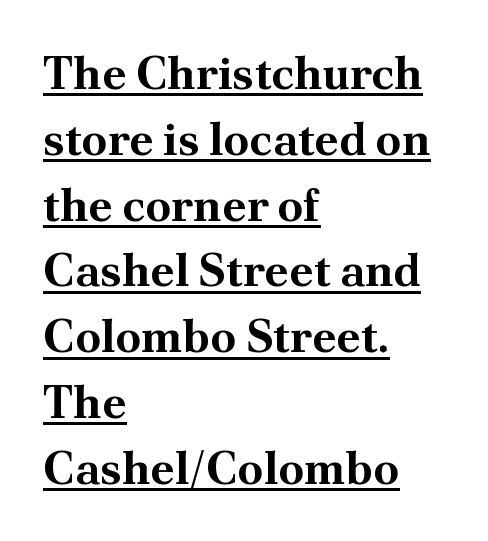
The image shows 46 px bold serif type, upright; set left-aligned, normal line spacing (1.43x), normal letter spacing, underlined; medium stroke contrast and a small x-height.
